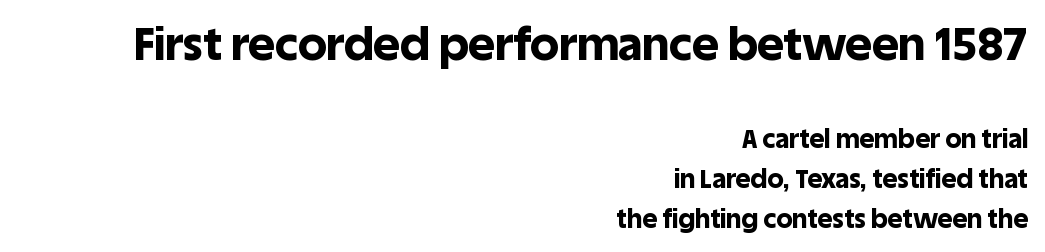
In terms of leading, this rendering sits right in the middle. The passage shown is typed in a proportional face where columns would drift. This is sans-serif lettering, the kind often seen on screens and signage. The zone under the glyphs is completely vacant. The characters look thick and weighty, a clear bold. This sample is right-justified, so line beginnings fall wherever the words allow.
